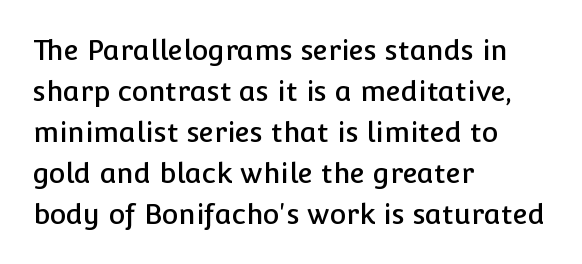
Q: Is the text italic (slanted)? A: No, it is upright.
Q: Is the typeface a serif or a sans-serif typeface? A: Sans-serif.
Q: Is the text underlined? A: No.
Q: How is the paragraph aligned? A: Left-aligned.
Q: Is the spacing between letters normal or unusually wide? A: Normal.
Q: Is the spacing between lines tight, normal or loose? A: Normal.
Q: Width (condensed, normal, or wide)? A: Normal.
Q: Stroke contrast? A: Low.
Q: x-height? A: Medium.
Q: Monospaced? A: No.
